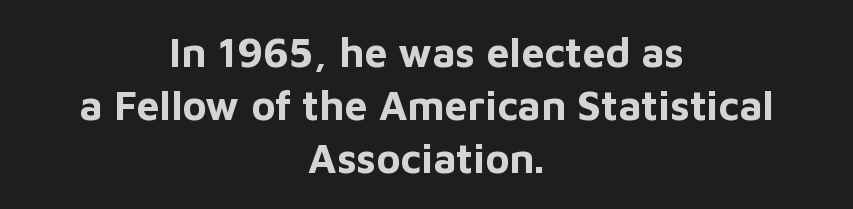
Q: Is the text bold? A: Yes.
Q: Is the text italic (slanted)? A: No, it is upright.
Q: Is the typeface a serif or a sans-serif typeface? A: Sans-serif.
Q: Is the text underlined? A: No.
Q: How is the paragraph aligned? A: Centered.
Q: Is the spacing between letters normal or unusually wide? A: Normal.
Q: Is the spacing between lines tight, normal or loose? A: Normal.
Q: Width (condensed, normal, or wide)? A: Normal.
Q: Stroke contrast? A: Low.
Q: x-height? A: Medium.
Q: Monospaced? A: No.
